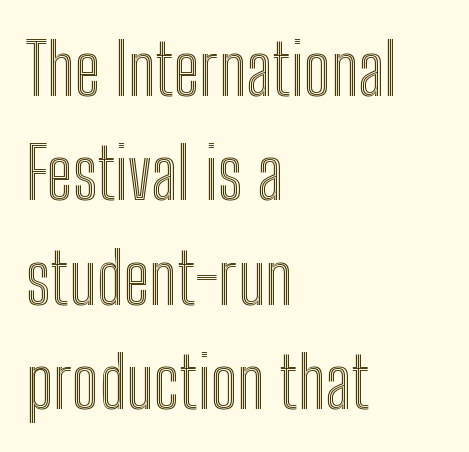
Words float on clear page, feet unadorned. Think of a printed novel: that variable character pitch is what you see here. The tracking reads as untouched default to a designer's eye. Does the leading feel generous? No, just average. In terms of posture, this sample is upright. The text block is weighted toward the left margin, trailing off unevenly rightward.
